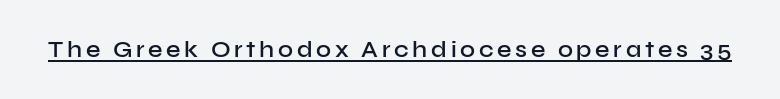
Each glyph is drawn with semibold strokes, heavier than normal yet not fully bold. The font's upright variant was chosen for this text. A typographer would call this underscored text.
